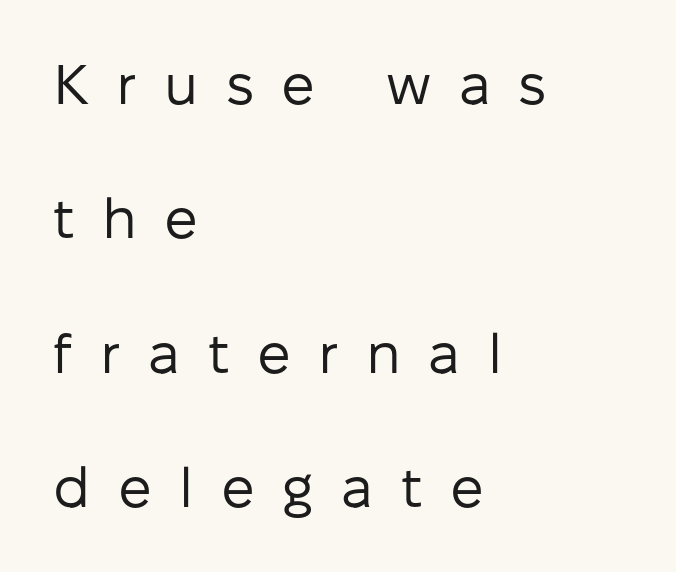
The image shows 56 px regular-weight sans-serif type, upright; set left-aligned, loose line spacing (2.4x), unusually wide letter spacing (+0.49 em), not underlined; low stroke contrast and a medium x-height.
